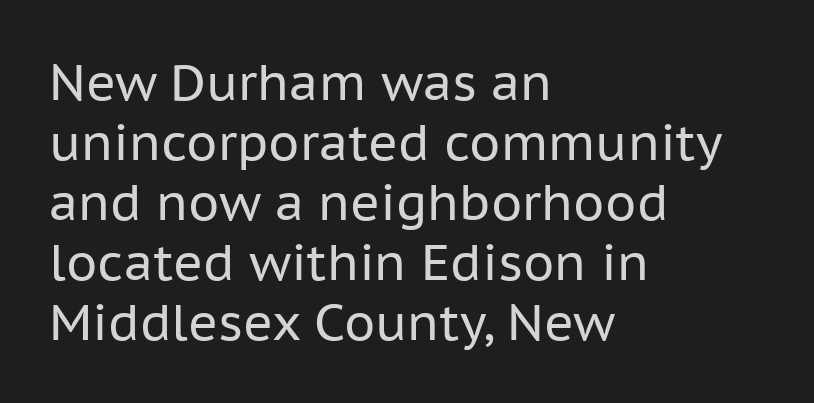
Q: Is the text bold? A: No.
Q: Is the text italic (slanted)? A: No, it is upright.
Q: Is the typeface a serif or a sans-serif typeface? A: Sans-serif.
Q: Is the text underlined? A: No.
Q: How is the paragraph aligned? A: Left-aligned.
Q: Is the spacing between letters normal or unusually wide? A: Normal.
Q: Width (condensed, normal, or wide)? A: Normal.
Q: Stroke contrast? A: Low.
Q: x-height? A: Medium.
Q: Monospaced? A: No.
